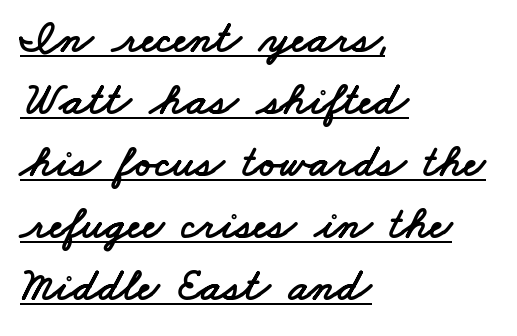
The image shows 46 px wide sans-serif type; set left-aligned, normal line spacing (1.35x), normal letter spacing, underlined; low stroke contrast and a small x-height.
